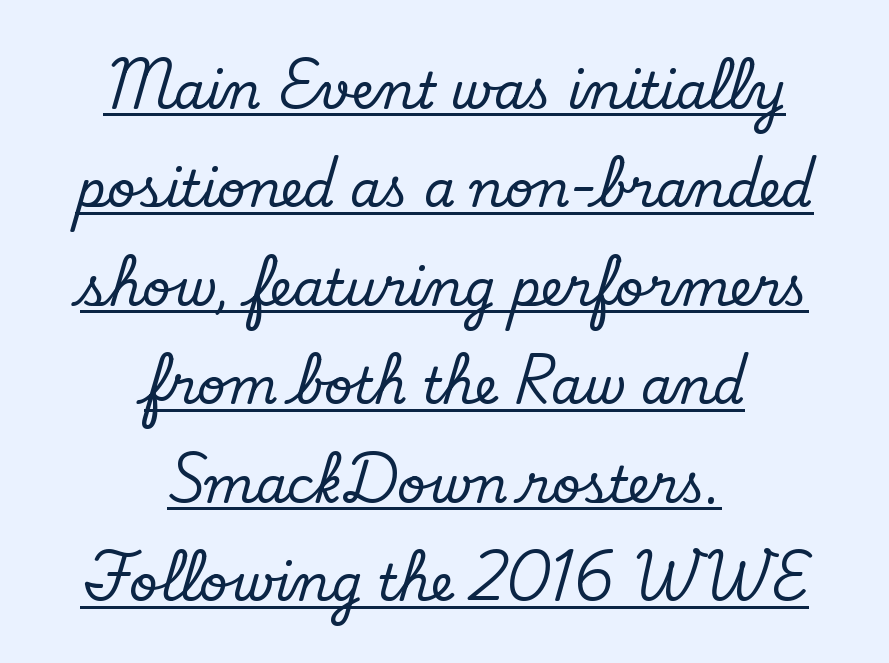
{"serif": "yes", "width": "normal", "stroke_contrast": "low", "x_height": "small", "monospaced": "no", "underline": "yes", "align": "center", "line_spacing": "loose", "line_spacing_ratio": 1.97, "letter_spacing": "normal", "letter_spacing_em": 0.0, "glyph_px": 50}
